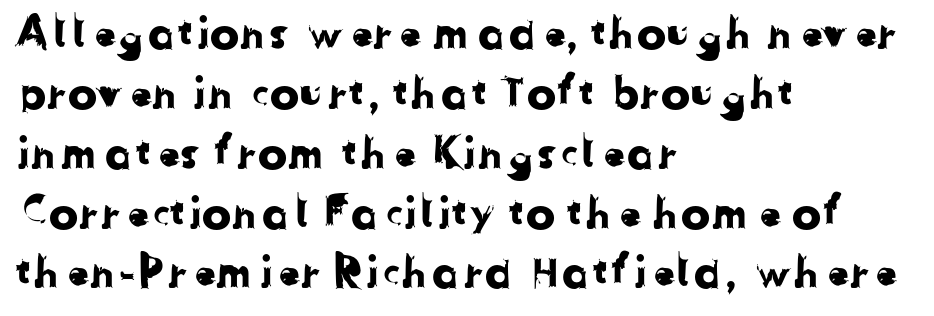
The image shows 44 px sans-serif type; set left-aligned, normal line spacing (1.36x), normal letter spacing, not underlined; low stroke contrast and a medium x-height.
